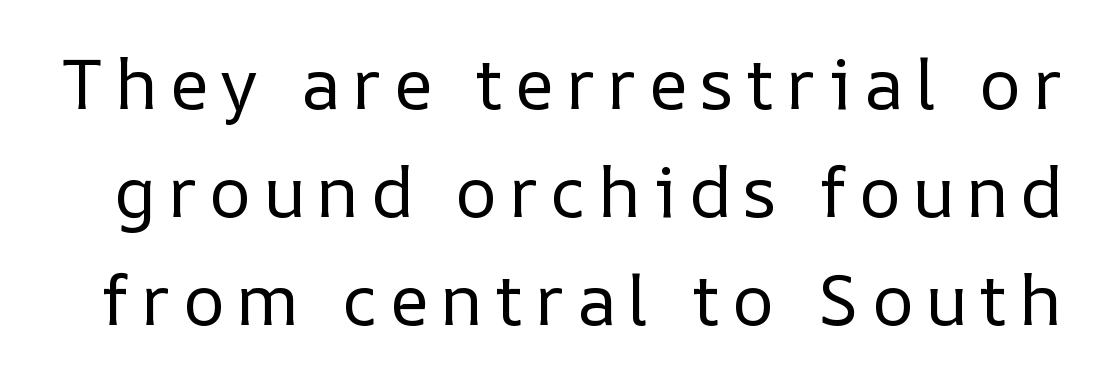
The type sits square on the baseline with zero lean. Think of a printed novel: that variable character pitch is what you see here. Whoever set this chose a conventional vertical rhythm. Counters stay open thanks to moderate or lighter strokes.
